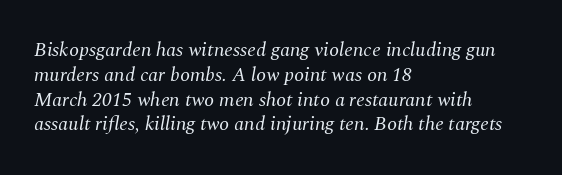
Q: Is the text bold? A: No.
Q: Is the text italic (slanted)? A: Yes, it leans right by about 10 degrees.
Q: Is the text underlined? A: No.
Q: How is the paragraph aligned? A: Left-aligned.
Q: Is the spacing between letters normal or unusually wide? A: Normal.
